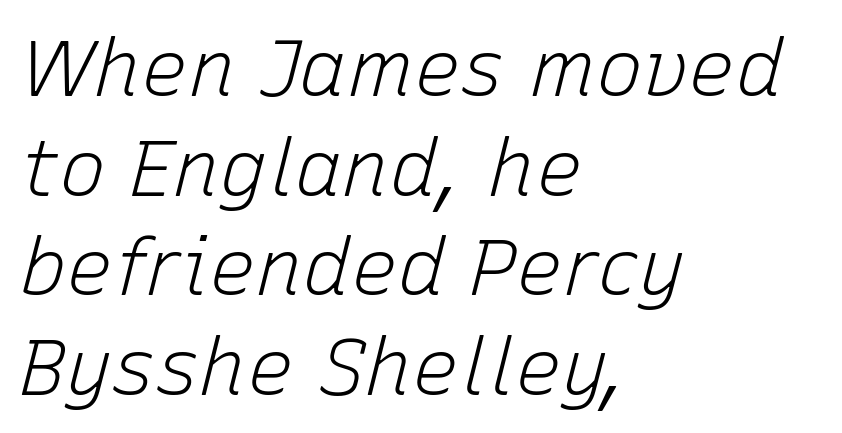
The image shows 79 px light type, italic (leaning right); set left-aligned, normal line spacing (1.26x), normal letter spacing, not underlined; low stroke contrast and a medium x-height.
